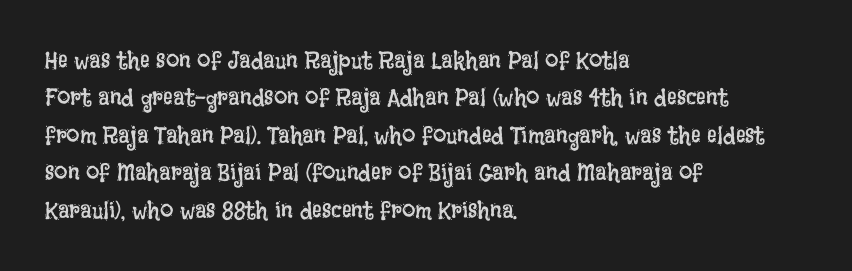
Q: Is the text bold? A: No.
Q: Is the text italic (slanted)? A: No, it is upright.
Q: Is the text underlined? A: No.
Q: How is the paragraph aligned? A: Left-aligned.
Q: Is the spacing between letters normal or unusually wide? A: Normal.
Q: Is the spacing between lines tight, normal or loose? A: Normal.
